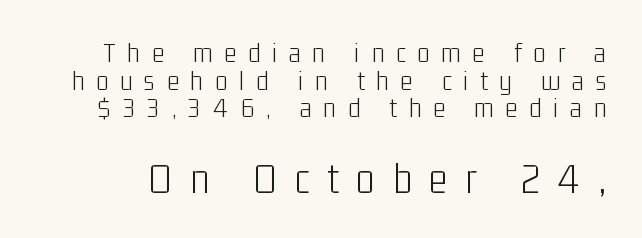
The image shows 44 px light, condensed sans-serif type, upright; set tight line spacing (0.95x), unusually wide letter spacing (+0.41 em), not underlined; the second (bottom) block is 1.52x larger; low stroke contrast and a medium x-height.
